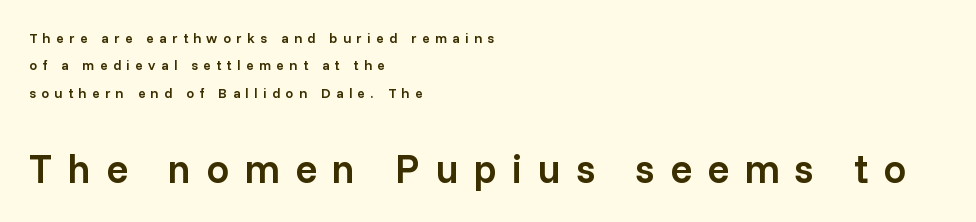
Short and long lines alike share a common starting point at left. Has an underline been added? It has not. Font category for this specimen: sans-serif. Successive baselines arrive slowly, with a big drop between each. Character size in the trailing block exceeds that of the leading block.
